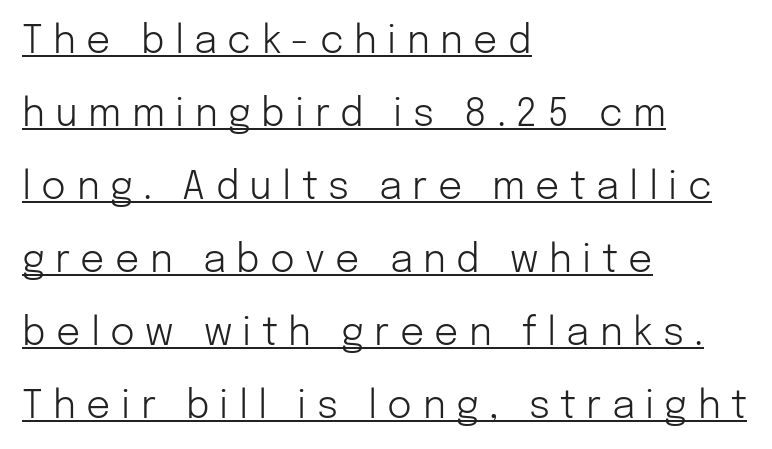
The image shows 38 px light sans-serif type, upright; set left-aligned, loose line spacing (1.92x), unusually wide letter spacing (+0.27 em), underlined; low stroke contrast and a medium x-height.
